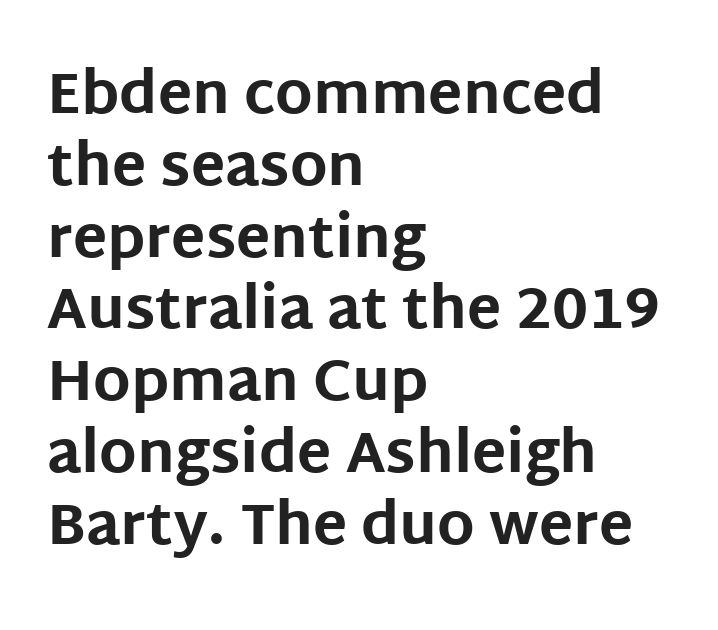
Q: Is the text bold? A: Yes.
Q: Is the text italic (slanted)? A: No, it is upright.
Q: Is the typeface a serif or a sans-serif typeface? A: Sans-serif.
Q: Is the text underlined? A: No.
Q: How is the paragraph aligned? A: Left-aligned.
Q: Is the spacing between letters normal or unusually wide? A: Normal.
Q: Is the spacing between lines tight, normal or loose? A: Normal.
Q: Width (condensed, normal, or wide)? A: Normal.
Q: Stroke contrast? A: Low.
Q: x-height? A: Large.
Q: Monospaced? A: No.
